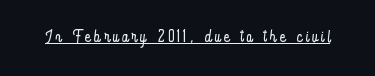
The image shows 23 px text type; set underlined.
